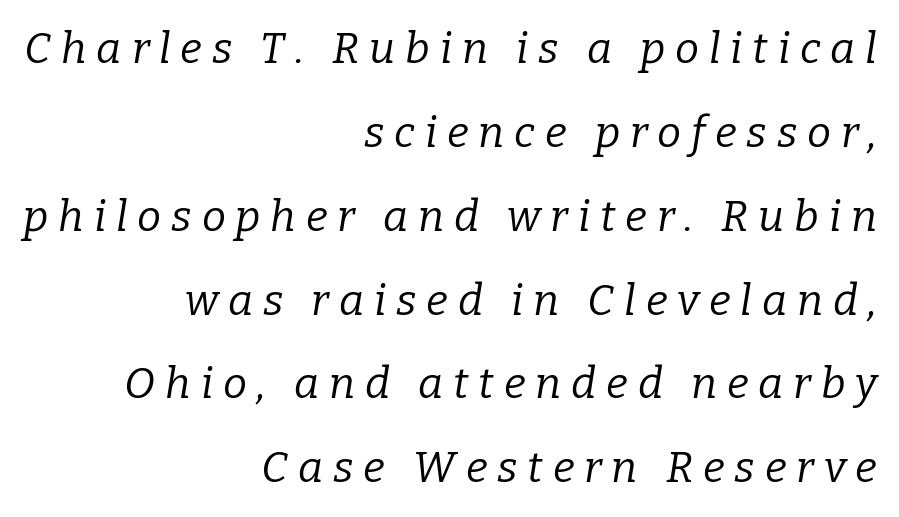
{"serif": "yes", "italic": "yes", "lean": "right", "slant_degrees": 9, "bold": "no", "weight": "regular", "width": "normal", "stroke_contrast": "low", "x_height": "medium", "monospaced": "no", "underline": "no", "align": "right", "line_spacing": "loose", "line_spacing_ratio": 1.95, "letter_spacing": "wide", "letter_spacing_em": 0.23, "glyph_px": 43}
